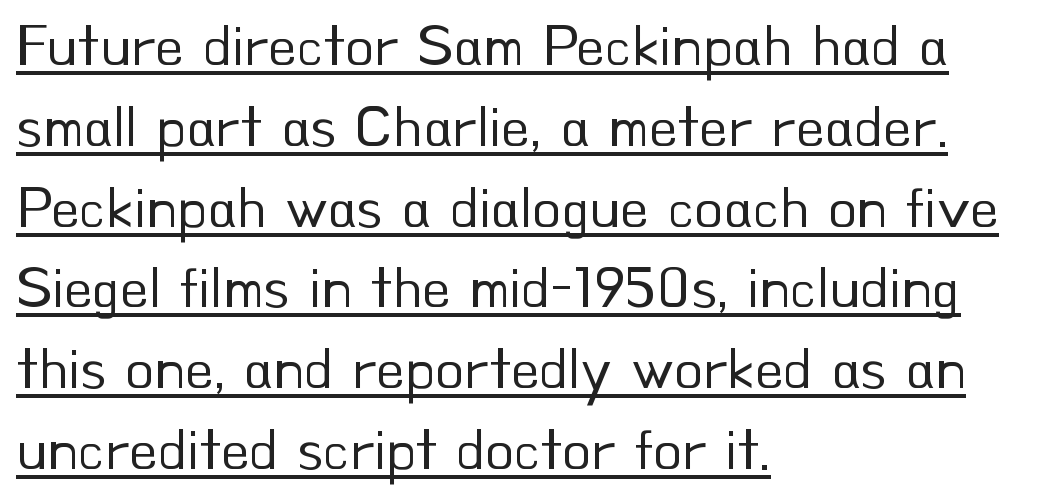
The image shows 59 px regular-weight sans-serif type, upright; set left-aligned, normal line spacing (1.37x), normal letter spacing, underlined; low stroke contrast and a small x-height.
